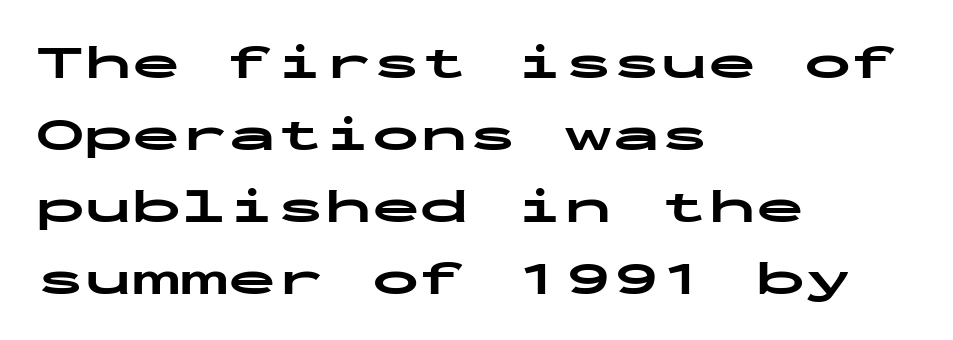
Q: Is the text bold? A: Yes.
Q: Is the text italic (slanted)? A: No, it is upright.
Q: Is the typeface a serif or a sans-serif typeface? A: Sans-serif.
Q: Is the text underlined? A: No.
Q: How is the paragraph aligned? A: Left-aligned.
Q: Is the spacing between letters normal or unusually wide? A: Normal.
Q: Is the spacing between lines tight, normal or loose? A: Normal.
Q: Width (condensed, normal, or wide)? A: Wide.
Q: Stroke contrast? A: Low.
Q: x-height? A: Medium.
Q: Monospaced? A: Yes.
